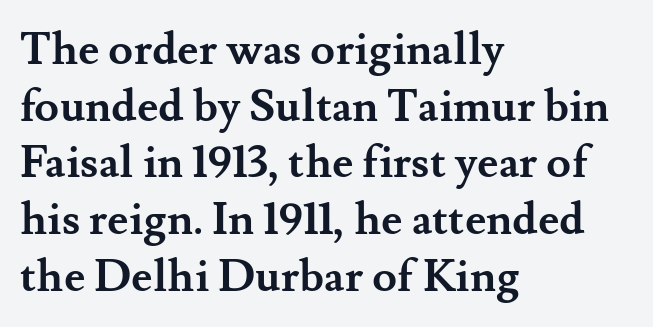
Rule under the text: the space is simply empty. The ragged edge is on the right, which tells us the setting is flush left. Here the designer chose a conventional face with non-uniform glyph widths. This sample uses an upright cut, with every glyph sitting square on the baseline. Honestly, the letter spacing is just normal — you wouldn't notice it. I'd call this a serif setting — the letters wear small feet.
